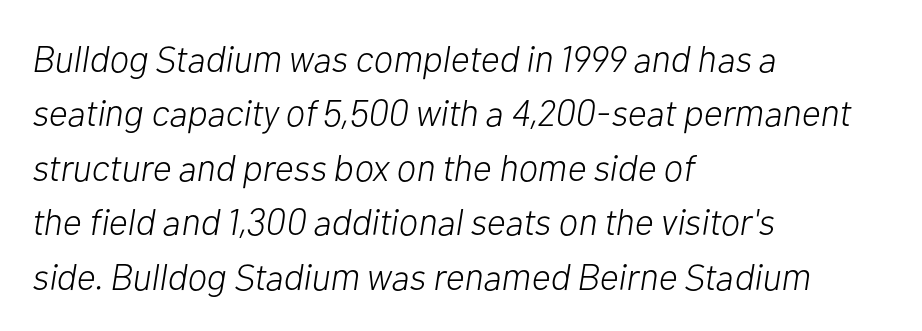
{"italic": "yes", "lean": "right", "slant_degrees": 10, "bold": "no", "weight": "light", "width": "normal", "stroke_contrast": "low", "x_height": "medium", "monospaced": "no", "underline": "no", "align": "left", "line_spacing": "normal", "line_spacing_ratio": 1.47, "letter_spacing": "normal", "letter_spacing_em": 0.0, "glyph_px": 37}
